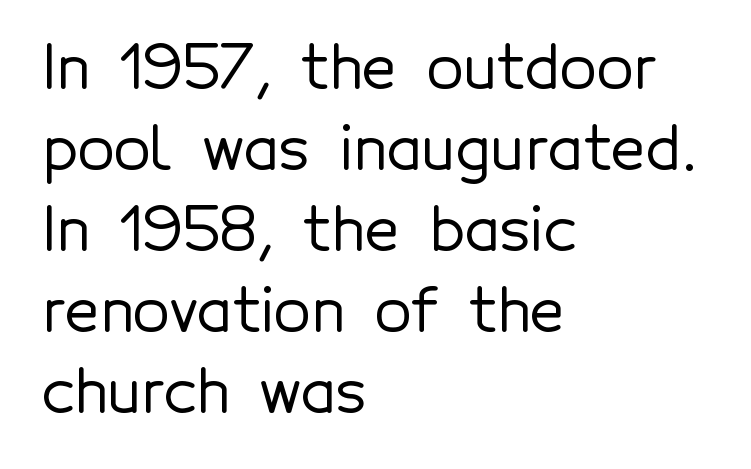
Q: Is the text italic (slanted)? A: No, it is upright.
Q: Is the typeface a serif or a sans-serif typeface? A: Sans-serif.
Q: Is the text underlined? A: No.
Q: How is the paragraph aligned? A: Left-aligned.
Q: Is the spacing between letters normal or unusually wide? A: Normal.
Q: Is the spacing between lines tight, normal or loose? A: Normal.
Q: Width (condensed, normal, or wide)? A: Normal.
Q: x-height? A: Medium.
Q: Monospaced? A: No.
